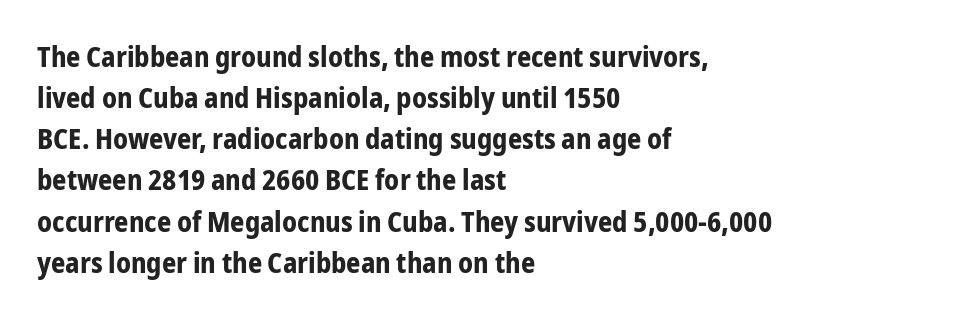
Here the designer chose a conventional face with non-uniform glyph widths. How heavy is the stroke? Heavy — this is a bold. The zone under the glyphs is completely vacant. Notice how the passage keeps a crisp vertical edge on the left only. Grotesque or geometric, the face here clearly has no serifs. Vertically, the passage feels balanced, rows spaced as you'd expect.
